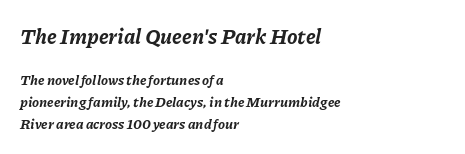
Q: Is the text bold? A: Yes.
Q: Is the text italic (slanted)? A: Yes, it leans right by about 11 degrees.
Q: Is the text underlined? A: No.
Q: How is the paragraph aligned? A: Left-aligned.
Q: Is the spacing between letters normal or unusually wide? A: Normal.
Q: Is the spacing between lines tight, normal or loose? A: Normal.
Q: Which block of text is set in a larger size, the first (top) or the second (bottom)? A: The first (top) one.
